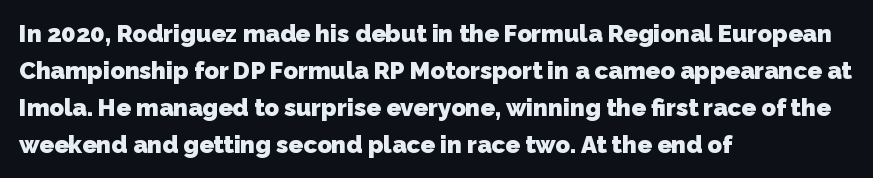
The image shows 24 px bold type; set left-aligned, normal line spacing (1.54x), normal letter spacing, not underlined.
